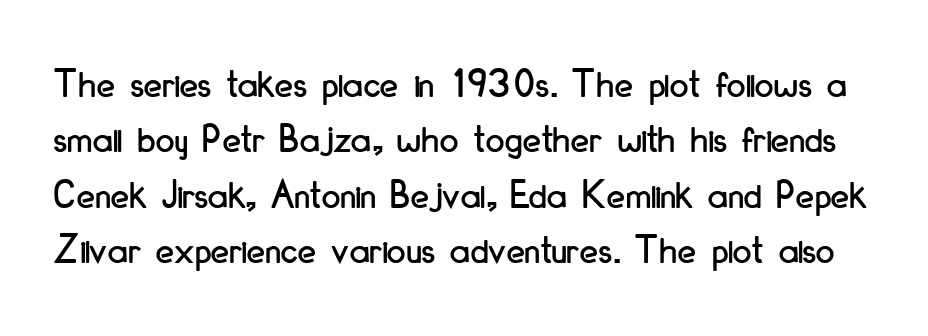
The typography opts for an upright posture over an oblique one. Caption: standard tracking, unaltered. How would I describe the line gaps? Plain and ordinary. The passage shown is not underscored anywhere. The face used here is proportionally spaced, like ordinary book or web type. I'd call this a sans setting — the letters go barefoot.
